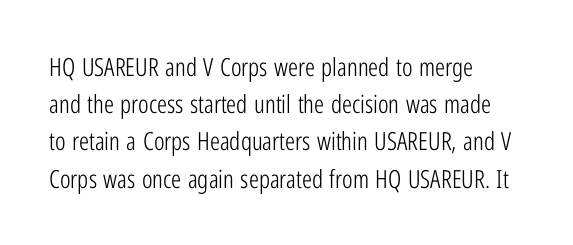
The image shows 25 px text type, upright; set left-aligned, normal line spacing (1.49x), normal letter spacing, not underlined.
